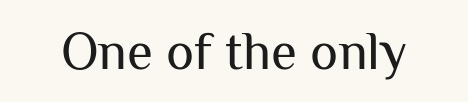
Q: Is the text bold? A: No.
Q: Is the text italic (slanted)? A: No, it is upright.
Q: Is the typeface a serif or a sans-serif typeface? A: Sans-serif.
Q: Is the text underlined? A: No.
Q: Is the spacing between letters normal or unusually wide? A: Normal.
Q: Width (condensed, normal, or wide)? A: Normal.
Q: Stroke contrast? A: Medium.
Q: x-height? A: Medium.
Q: Monospaced? A: No.
